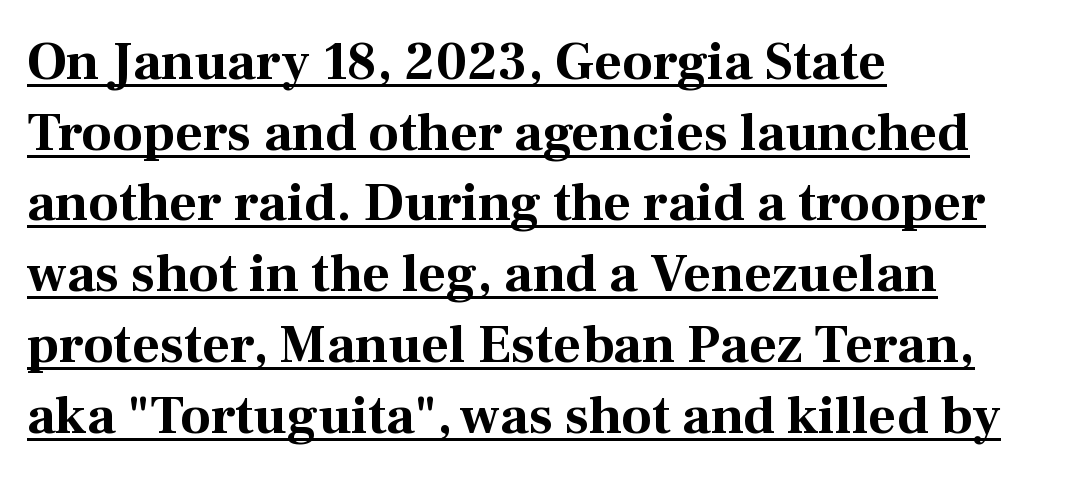
A classic flush-left, rag-right setting is used for this passage. This is heavy type, rendered in bold. Notice how the stems are strictly vertical — no italics here. The letterforms sit shoulder to shoulder at normal distance. Here the designer chose a conventional face with non-uniform glyph widths. Notice how descenders clear the ascenders below comfortably — that's standard leading.
